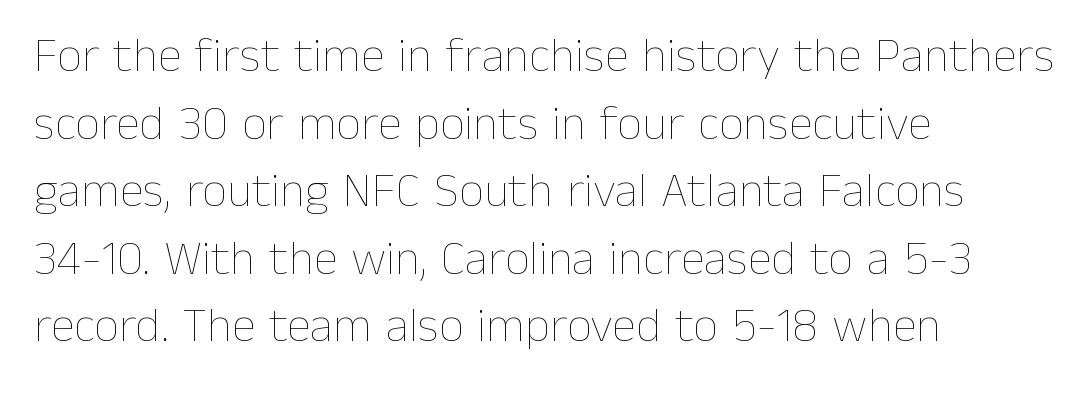
{"italic": "no", "bold": "no", "weight": "thin", "width": "normal", "stroke_contrast": "low", "x_height": "medium", "monospaced": "no", "underline": "no", "align": "left", "line_spacing": "normal", "line_spacing_ratio": 1.38, "letter_spacing": "normal", "letter_spacing_em": 0.0, "glyph_px": 49}
